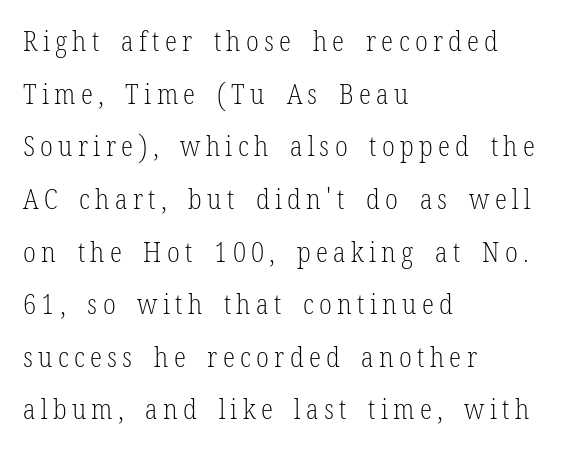
The image shows 28 px light, condensed serif type, upright; set left-aligned, line spacing 1.88x, not underlined; low stroke contrast and a medium x-height.
